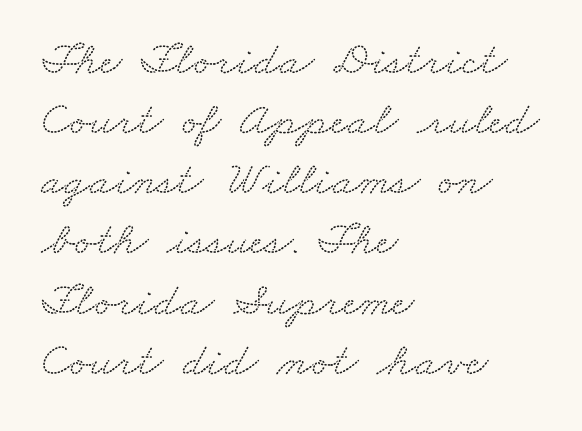
The image shows 47 px wide serif type; set left-aligned, normal line spacing (1.28x), normal letter spacing, not underlined; low stroke contrast and a small x-height.
